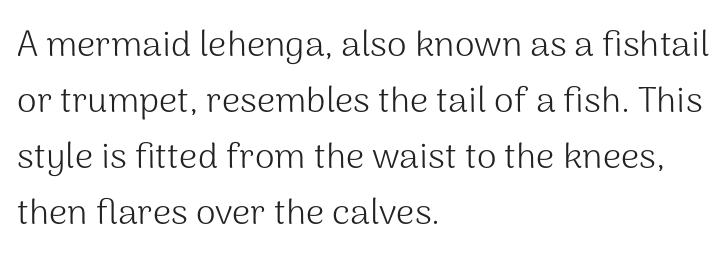
The image shows 36 px light sans-serif type, upright; set left-aligned, normal line spacing (1.56x), normal letter spacing, not underlined; medium stroke contrast and a medium x-height.
